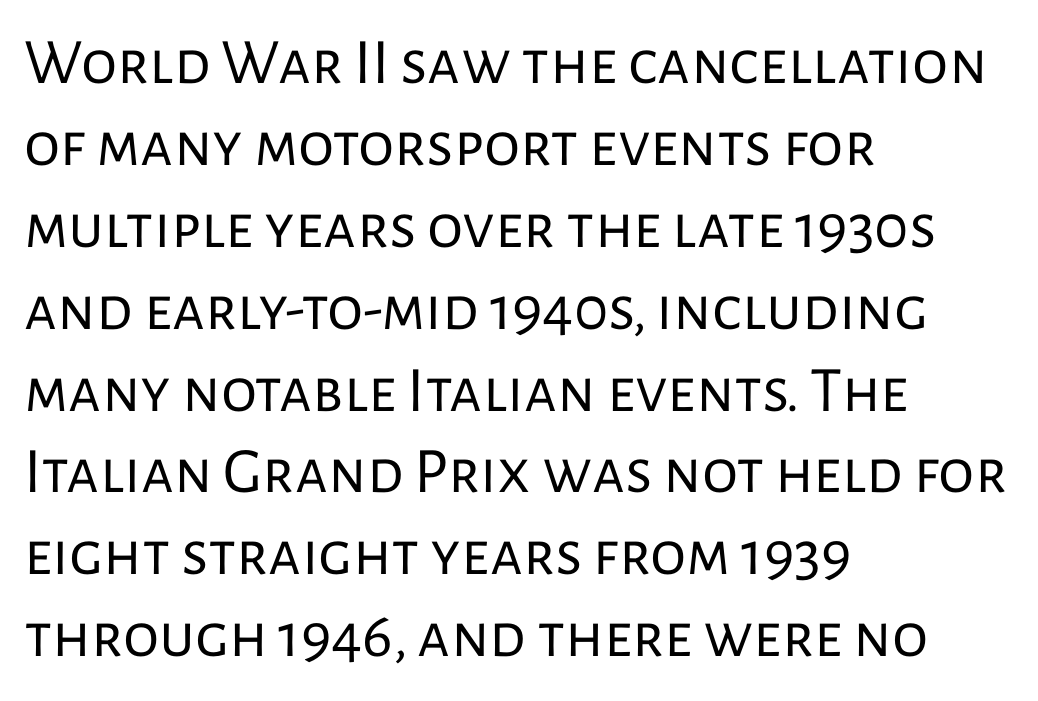
The image shows 65 px regular-weight sans-serif type, upright; set left-aligned, normal line spacing (1.26x), normal letter spacing, not underlined; low stroke contrast and a medium x-height.
